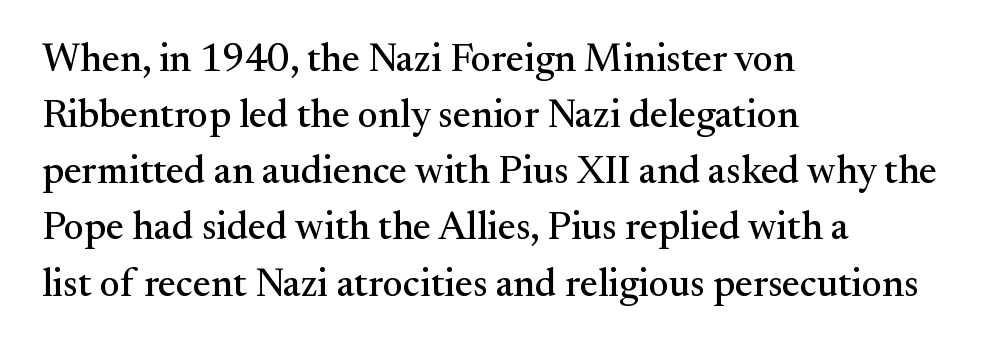
Q: Is the text italic (slanted)? A: No, it is upright.
Q: Is the typeface a serif or a sans-serif typeface? A: Serif.
Q: Is the text underlined? A: No.
Q: How is the paragraph aligned? A: Left-aligned.
Q: Is the spacing between letters normal or unusually wide? A: Normal.
Q: Is the spacing between lines tight, normal or loose? A: Normal.
Q: Width (condensed, normal, or wide)? A: Normal.
Q: Stroke contrast? A: Medium.
Q: x-height? A: Small.
Q: Monospaced? A: No.
